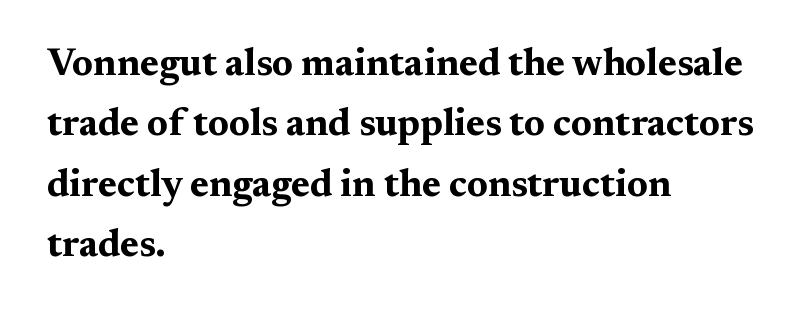
The image shows 38 px bold, wide serif type, upright; set left-aligned, normal line spacing (1.59x), normal letter spacing, not underlined; medium stroke contrast and a medium x-height.
